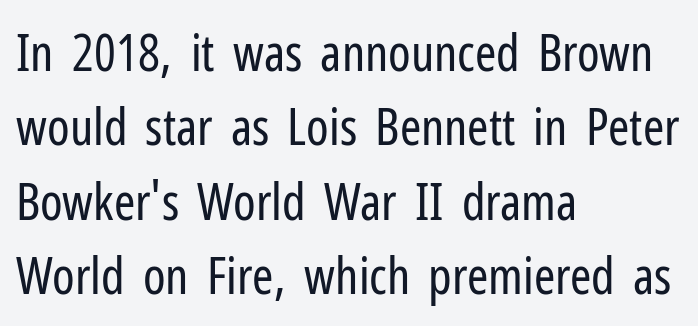
Q: Is the text bold? A: No.
Q: Is the text italic (slanted)? A: No, it is upright.
Q: Is the typeface a serif or a sans-serif typeface? A: Sans-serif.
Q: Is the text underlined? A: No.
Q: How is the paragraph aligned? A: Left-aligned.
Q: Is the spacing between letters normal or unusually wide? A: Normal.
Q: Is the spacing between lines tight, normal or loose? A: Normal.
Q: Width (condensed, normal, or wide)? A: Condensed.
Q: Stroke contrast? A: Low.
Q: x-height? A: Medium.
Q: Monospaced? A: No.
